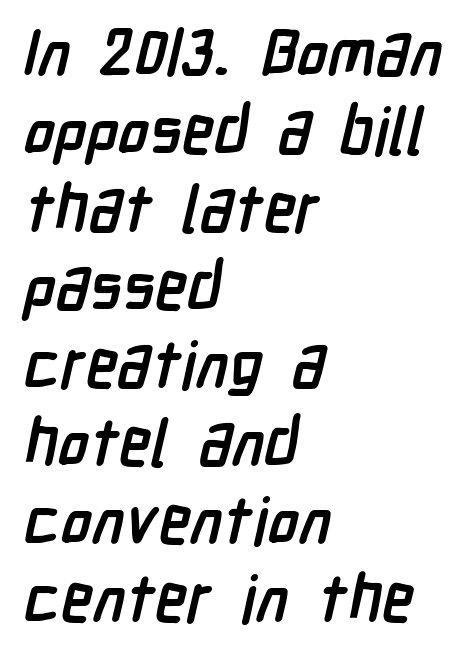
Q: Is the text bold? A: Yes.
Q: Is the typeface a serif or a sans-serif typeface? A: Sans-serif.
Q: Is the text underlined? A: No.
Q: How is the paragraph aligned? A: Left-aligned.
Q: Is the spacing between letters normal or unusually wide? A: Normal.
Q: Width (condensed, normal, or wide)? A: Condensed.
Q: Stroke contrast? A: Low.
Q: x-height? A: Medium.
Q: Monospaced? A: No.
